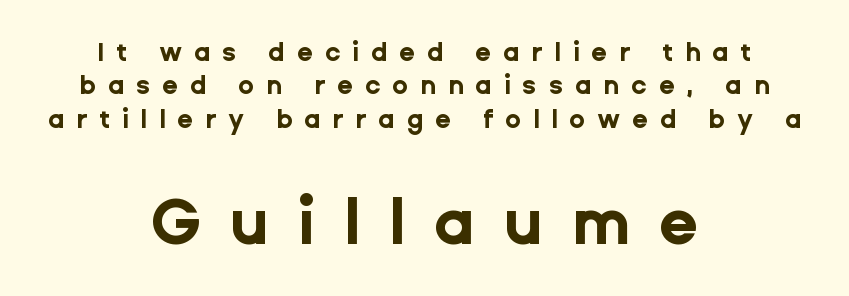
Reading top to bottom, the characters get bigger at the block break. Heavy-handed strokes throughout: this text is bold. A typesetter would label this face a sans. Do the letters lean? They stand straight. Between one letter and the next there's a generous, obvious gap.
